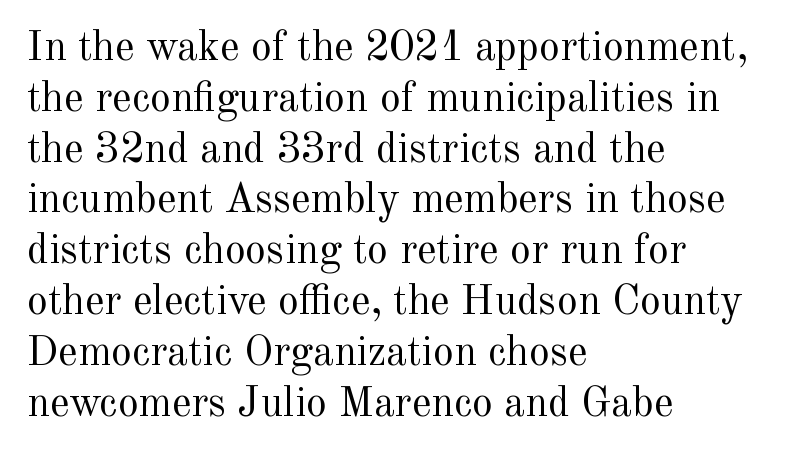
The image shows 42 px regular-weight serif type, upright; set left-aligned, line spacing 1.21x, normal letter spacing, not underlined; a small x-height.
